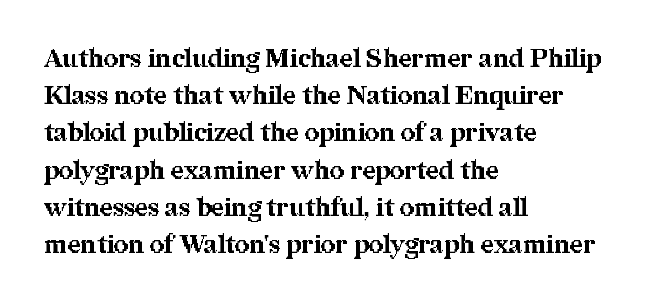
The image shows 25 px bold type, upright; set left-aligned, normal line spacing (1.49x), normal letter spacing, not underlined.
